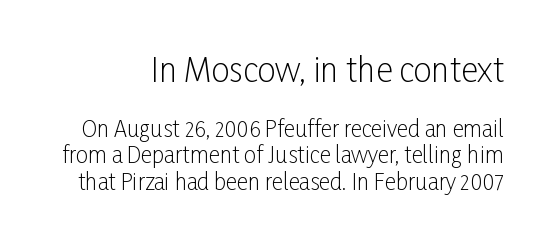
Q: Is the text bold? A: No.
Q: Is the text italic (slanted)? A: No, it is upright.
Q: Is the typeface a serif or a sans-serif typeface? A: Sans-serif.
Q: Is the text underlined? A: No.
Q: Is the spacing between letters normal or unusually wide? A: Normal.
Q: Which block of text is set in a larger size, the first (top) or the second (bottom)? A: The first (top) one.
Q: Width (condensed, normal, or wide)? A: Condensed.
Q: Stroke contrast? A: Low.
Q: x-height? A: Medium.
Q: Monospaced? A: No.
